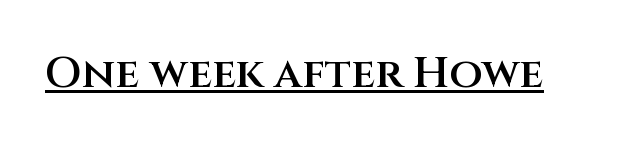
The image shows 43 px semibold sans-serif type, upright; set normal letter spacing, underlined; medium stroke contrast and a large x-height.
